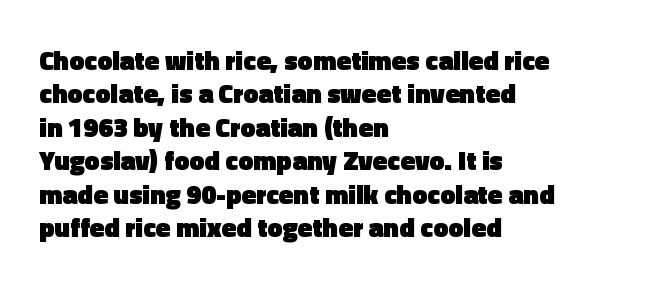
There is no visible air inserted between adjacent glyphs. Compared with a centered layout, this one pins lines to the left instead. The strokes are fattened all the way to bold. A typesetter would mark this as roman, not italic. The words here are not underlined.
